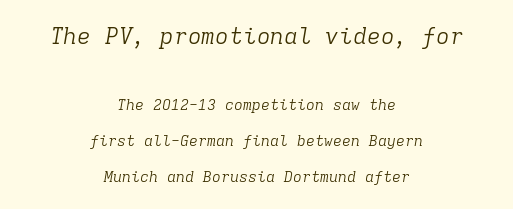
The image shows 23 px text type, italic (leaning right); set centered, loose line spacing (2.41x), normal letter spacing, not underlined; the first (top) block is 1.53x larger.
